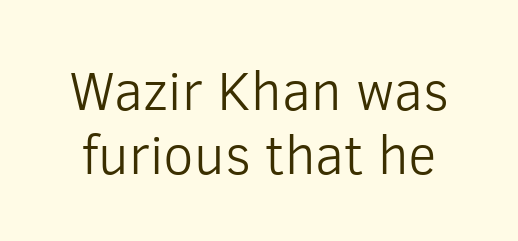
{"serif": "no", "italic": "no", "bold": "no", "weight": "light", "width": "normal", "stroke_contrast": "low", "x_height": "medium", "monospaced": "no", "underline": "no", "line_spacing_ratio": 1.17, "letter_spacing": "normal", "letter_spacing_em": 0.0, "glyph_px": 55}
